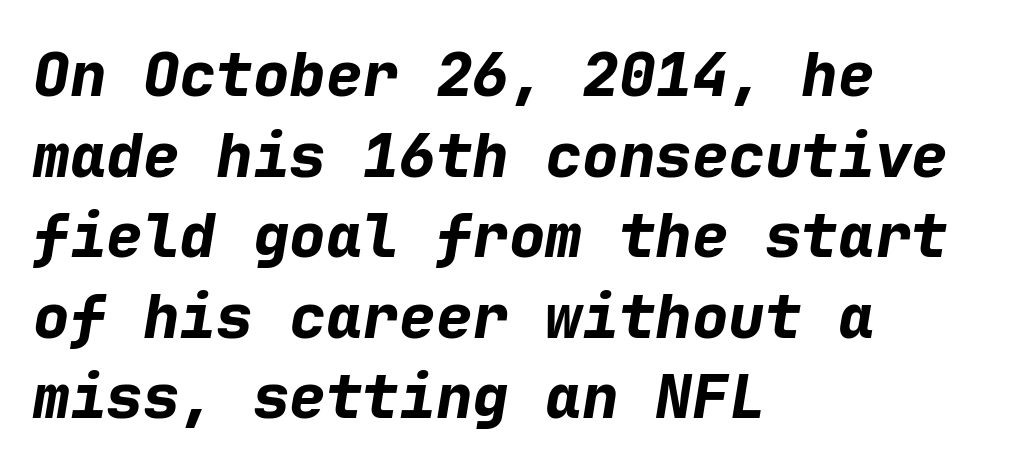
Which margin do the lines hug? The left one — the right edge is uneven. The strokes are fattened all the way to bold. Compared with ordinary roman type, these characters are visibly tilted. Default kerning and tracking; the words read as compact shapes. Every character here occupies the same horizontal width, giving the sample a typewriter-like rhythm. The passage shown stacks its lines at a standard gap.
